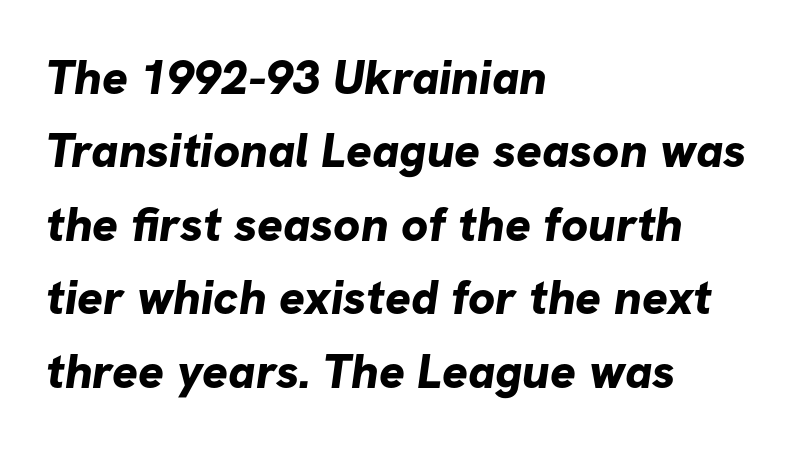
Q: Is the text bold? A: Yes.
Q: Is the typeface a serif or a sans-serif typeface? A: Sans-serif.
Q: Is the text underlined? A: No.
Q: How is the paragraph aligned? A: Left-aligned.
Q: Is the spacing between letters normal or unusually wide? A: Normal.
Q: Is the spacing between lines tight, normal or loose? A: Normal.
Q: Width (condensed, normal, or wide)? A: Normal.
Q: Stroke contrast? A: Low.
Q: x-height? A: Medium.
Q: Monospaced? A: No.
